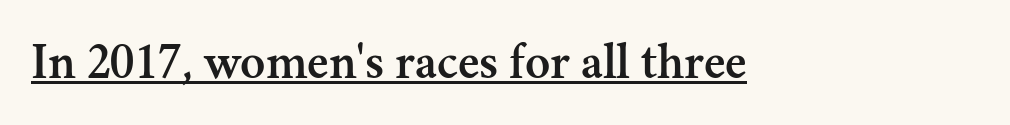
The image shows 52 px serif type, upright; set normal letter spacing, underlined; medium stroke contrast and a small x-height.
